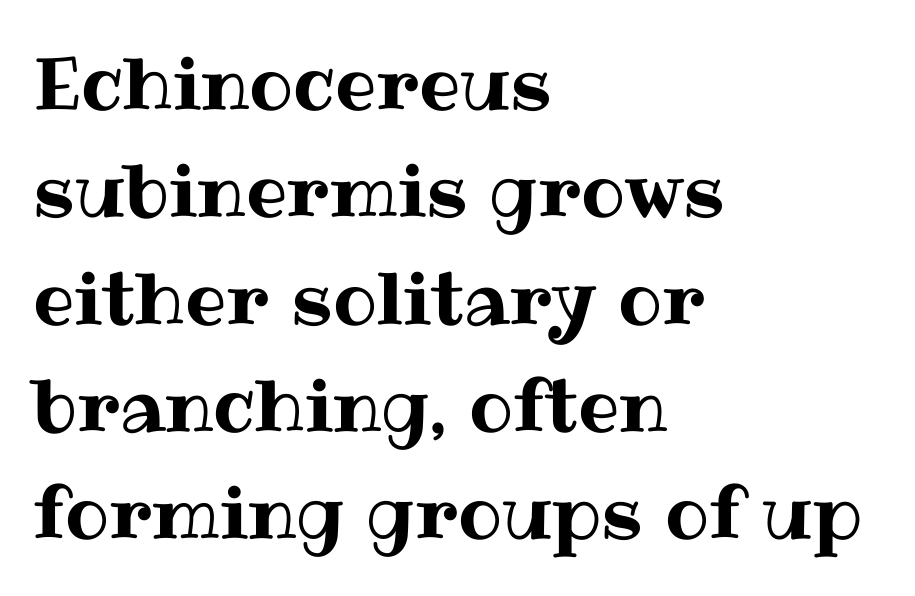
Q: Is the text italic (slanted)? A: No, it is upright.
Q: Is the text underlined? A: No.
Q: How is the paragraph aligned? A: Left-aligned.
Q: Is the spacing between letters normal or unusually wide? A: Normal.
Q: Is the spacing between lines tight, normal or loose? A: Normal.
Q: Width (condensed, normal, or wide)? A: Normal.
Q: Stroke contrast? A: Medium.
Q: x-height? A: Medium.
Q: Monospaced? A: No.
